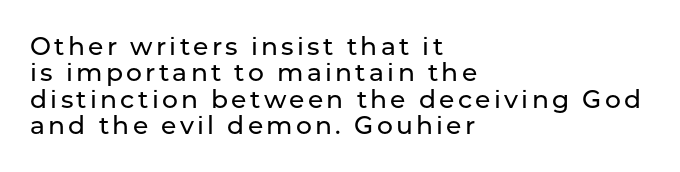
The image shows 25 px text type, upright; set left-aligned, tight line spacing (1.06x), not underlined.
